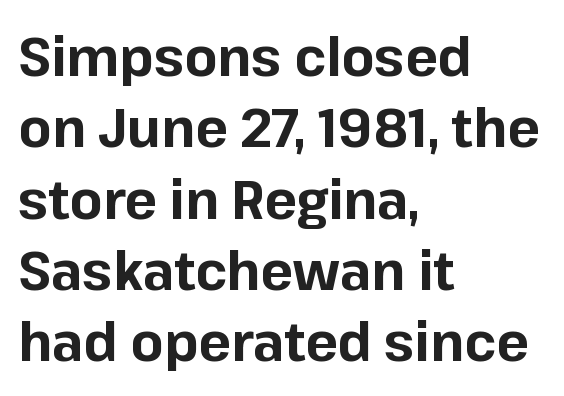
{"serif": "no", "italic": "no", "bold": "yes", "weight": "bold", "width": "normal", "stroke_contrast": "low", "x_height": "medium", "monospaced": "no", "underline": "no", "align": "left", "line_spacing": "normal", "line_spacing_ratio": 1.32, "letter_spacing": "normal", "letter_spacing_em": 0.0, "glyph_px": 54}
